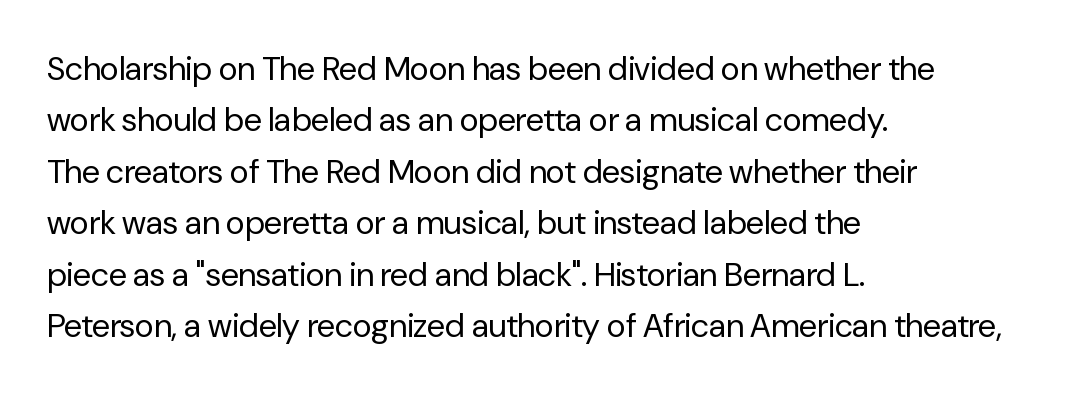
The image shows 33 px regular-weight sans-serif type, upright; set left-aligned, normal line spacing (1.56x), normal letter spacing, not underlined; low stroke contrast and a medium x-height.
